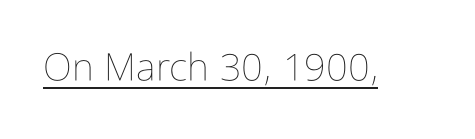
{"italic": "no", "bold": "no", "weight": "thin", "width": "condensed", "stroke_contrast": "low", "x_height": "medium", "monospaced": "no", "underline": "yes", "letter_spacing": "normal", "letter_spacing_em": 0.0, "glyph_px": 38}
